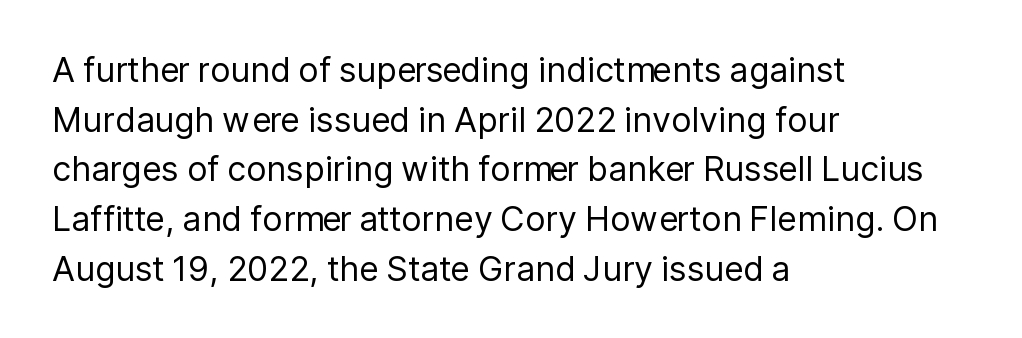
Q: Is the text bold? A: No.
Q: Is the text italic (slanted)? A: No, it is upright.
Q: Is the typeface a serif or a sans-serif typeface? A: Sans-serif.
Q: Is the text underlined? A: No.
Q: How is the paragraph aligned? A: Left-aligned.
Q: Is the spacing between letters normal or unusually wide? A: Normal.
Q: Is the spacing between lines tight, normal or loose? A: Normal.
Q: Width (condensed, normal, or wide)? A: Normal.
Q: Stroke contrast? A: Low.
Q: x-height? A: Medium.
Q: Monospaced? A: No.
